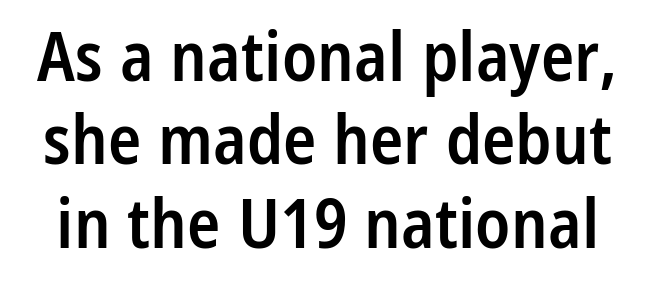
Q: Is the text bold? A: Semi-bold.
Q: Is the text italic (slanted)? A: No, it is upright.
Q: Is the typeface a serif or a sans-serif typeface? A: Sans-serif.
Q: Is the text underlined? A: No.
Q: Is the spacing between letters normal or unusually wide? A: Normal.
Q: Width (condensed, normal, or wide)? A: Condensed.
Q: Stroke contrast? A: Low.
Q: x-height? A: Medium.
Q: Monospaced? A: No.
